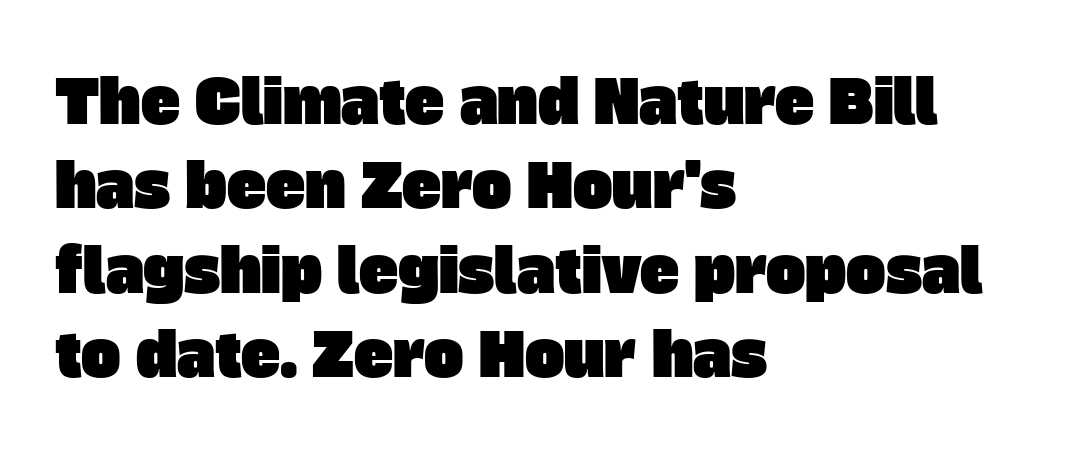
{"serif": "no", "width": "normal", "stroke_contrast": "low", "x_height": "large", "monospaced": "no", "underline": "no", "align": "left", "line_spacing": "normal", "line_spacing_ratio": 1.43, "letter_spacing": "normal", "letter_spacing_em": 0.0, "glyph_px": 59}
